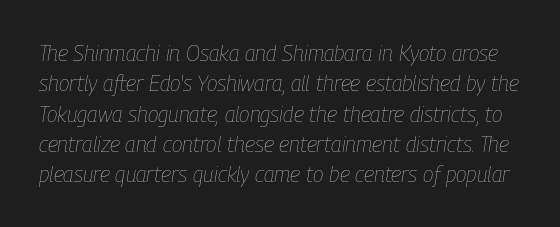
The passage shown stacks its lines at a standard gap. Tracking value appears to be zero — textbook default spacing. Does the lettering tilt? It does — this is italic. The zone under the glyphs is completely vacant.
